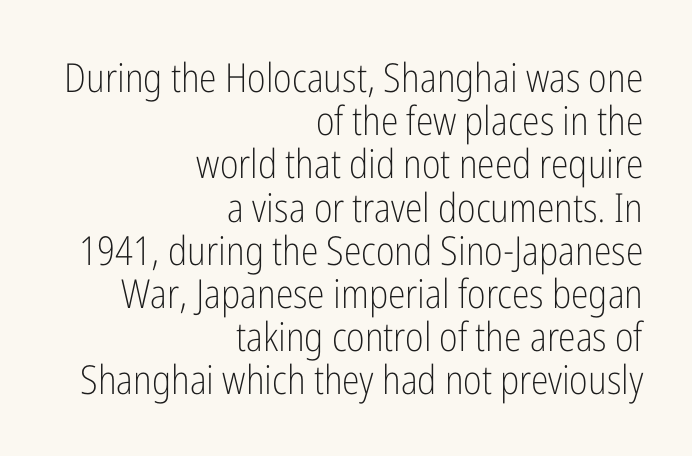
{"serif": "no", "italic": "no", "bold": "no", "weight": "light", "width": "condensed", "stroke_contrast": "low", "x_height": "medium", "monospaced": "no", "underline": "no", "align": "right", "line_spacing": "tight", "line_spacing_ratio": 1.08, "letter_spacing": "normal", "letter_spacing_em": 0.0, "glyph_px": 40}
